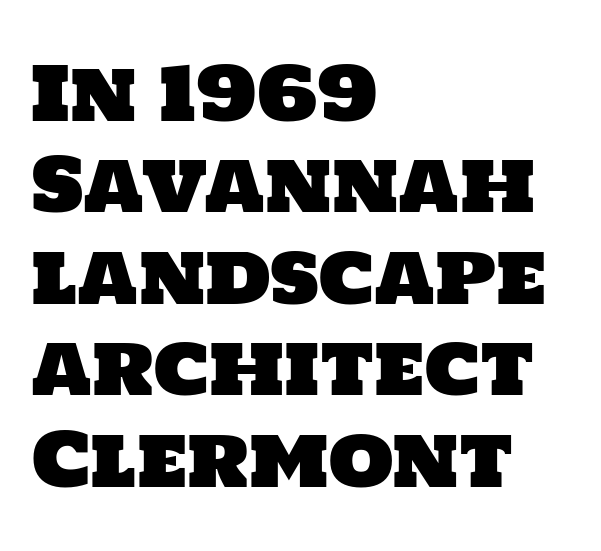
{"serif": "no", "width": "normal", "stroke_contrast": "low", "x_height": "large", "monospaced": "no", "underline": "no", "align": "left", "line_spacing_ratio": 1.22, "letter_spacing": "normal", "letter_spacing_em": 0.0, "glyph_px": 75}
